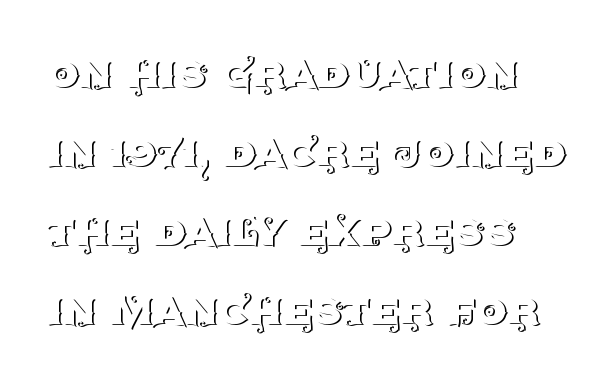
The image shows 51 px thin serif type, upright; set left-aligned, normal line spacing (1.55x), normal letter spacing, not underlined; medium stroke contrast and a large x-height.
